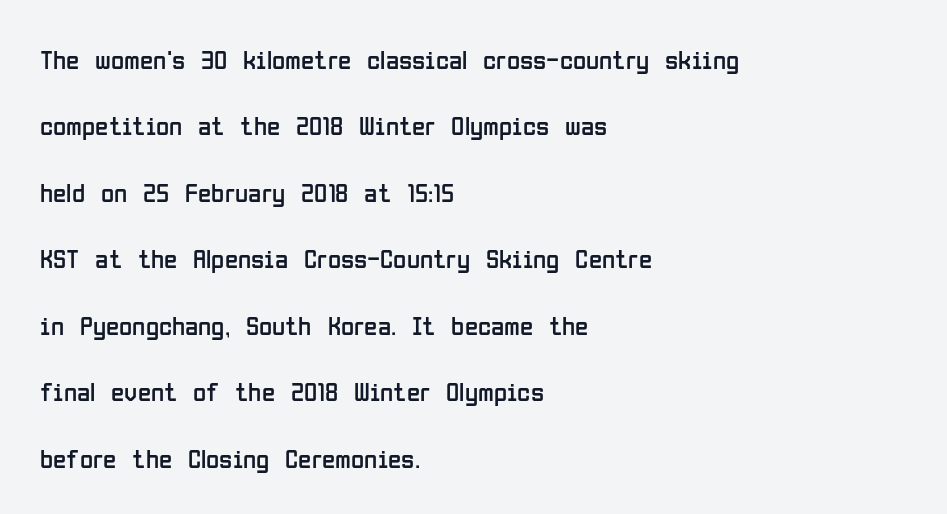
These lines were composed using upright roman letters. In terms of letterspacing, this is plain default setting. The paragraph has a hard left edge and a soft right edge. Baseline-to-baseline distance is far greater than the letter height. Decoration check: the copy has no underline. These glyphs show unthickened strokes, regular width or finer.
